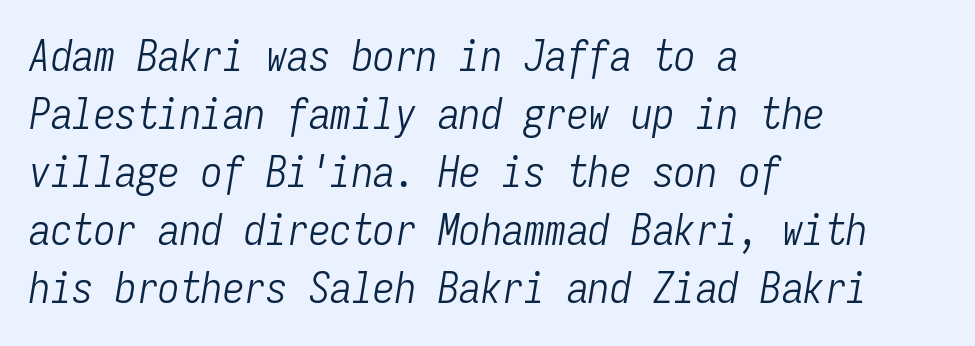
The image shows 43 px light, condensed type, italic (leaning right), monospaced; set left-aligned, normal line spacing (1.35x), normal letter spacing, not underlined; low stroke contrast and a medium x-height.
